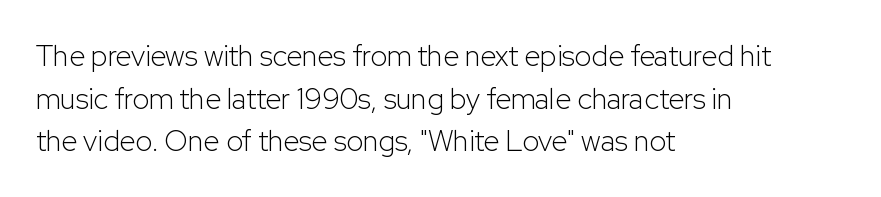
Heaviness? Minimal to ordinary, like unemphasized prose. A normal amount of white space separates one row of letters from the next. No extra tracking has been applied to these lines. The letters advance in unequal steps, a hallmark of proportional type. The typography opts for an upright posture over an oblique one. Each line starts at the same left margin while the right side varies.
